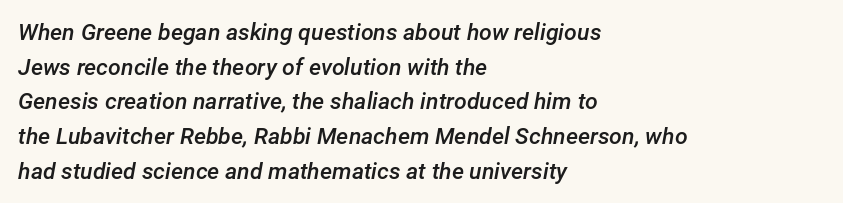
Q: Is the text bold? A: Semi-bold.
Q: Is the text italic (slanted)? A: Yes, it leans right by about 12 degrees.
Q: Is the text underlined? A: No.
Q: How is the paragraph aligned? A: Left-aligned.
Q: Is the spacing between letters normal or unusually wide? A: Normal.
Q: Is the spacing between lines tight, normal or loose? A: Normal.
